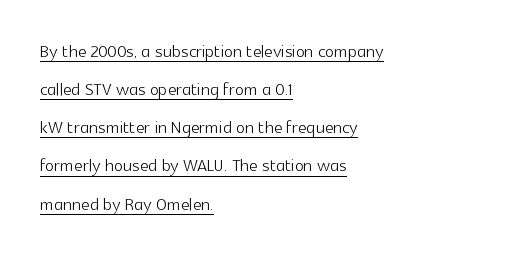
The lettering stays uniformly vertical, giving the passage a roman look. The passage shown is underscored from start to finish. Regarding leading, the lines here are spaced in the standard way. Short note: letters normally spaced. No extra ink here — the face is not bold. Notice how the passage keeps a crisp vertical edge on the left only.
